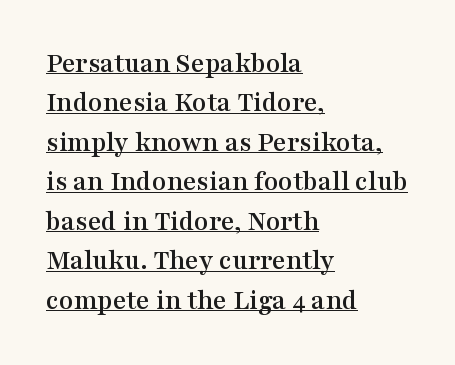
Q: Is the text italic (slanted)? A: No, it is upright.
Q: Is the typeface a serif or a sans-serif typeface? A: Serif.
Q: Is the text underlined? A: Yes.
Q: How is the paragraph aligned? A: Left-aligned.
Q: Is the spacing between letters normal or unusually wide? A: Normal.
Q: Is the spacing between lines tight, normal or loose? A: Normal.
Q: Width (condensed, normal, or wide)? A: Wide.
Q: Stroke contrast? A: Medium.
Q: x-height? A: Medium.
Q: Monospaced? A: No.
